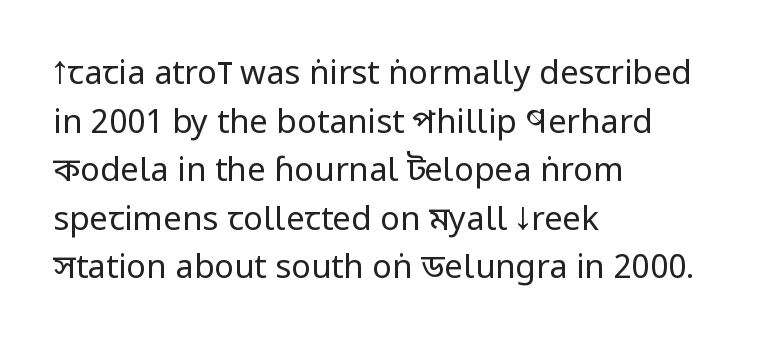
Weight: not bold — regular or lighter. Bare-footed words on every line. Notice how the stems are strictly vertical — no italics here. Looks like regular typesetting: each glyph gets only the width it needs. In terms of letterform style, serifs are entirely absent. Rows of type keep a routine distance in the vertical direction.
